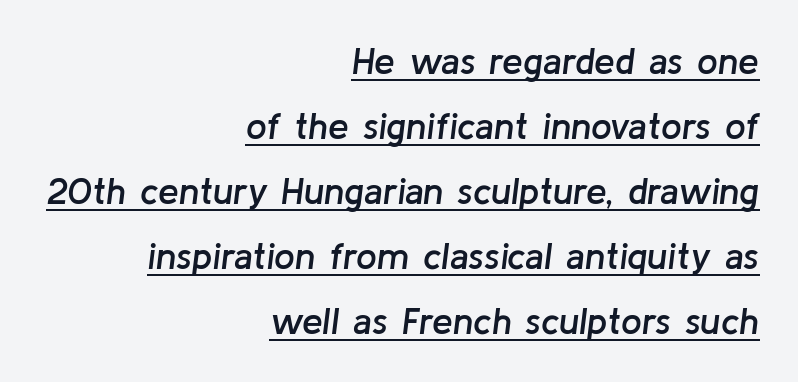
The image shows 37 px semibold type, italic (leaning right); set right-aligned, line spacing 1.76x, normal letter spacing, underlined; low stroke contrast and a medium x-height.
